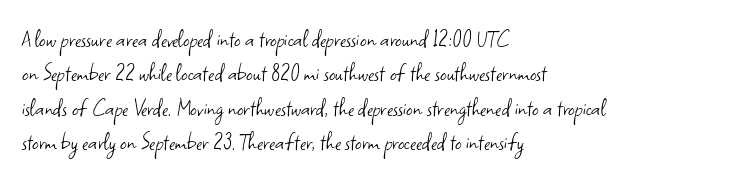
Q: Is the text bold? A: No.
Q: Is the text italic (slanted)? A: Yes.
Q: Is the text underlined? A: No.
Q: How is the paragraph aligned? A: Left-aligned.
Q: Is the spacing between letters normal or unusually wide? A: Normal.
Q: Is the spacing between lines tight, normal or loose? A: Normal.
